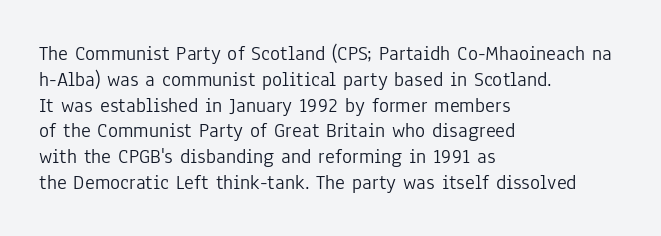
Visually the block forms a straight wall on the left and a jagged coastline on the right. This sample uses plain, unmodified letter spacing. The face looks like a standard text weight, possibly lighter. Check under the words: just untouched page. Does the lettering tilt? It doesn't — this is upright.
